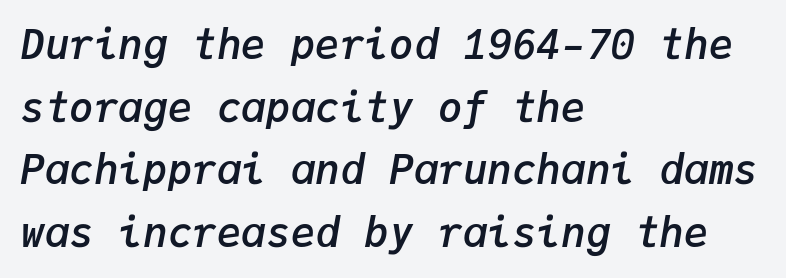
{"italic": "yes", "lean": "right", "slant_degrees": 9, "bold": "semi", "weight": "semibold", "width": "normal", "stroke_contrast": "low", "x_height": "medium", "monospaced": "yes", "underline": "no", "align": "left", "line_spacing": "normal", "line_spacing_ratio": 1.53, "letter_spacing": "normal", "letter_spacing_em": 0.0, "glyph_px": 41}
